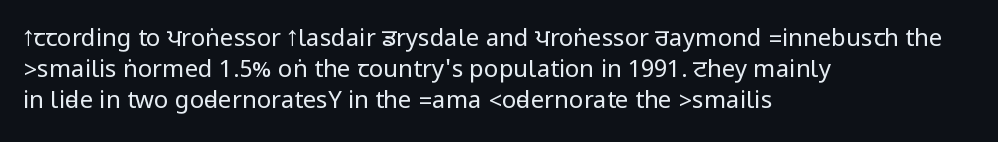
{"italic": "no", "bold": "no", "underline": "no", "align": "left", "line_spacing": "normal", "line_spacing_ratio": 1.3, "letter_spacing": "normal", "letter_spacing_em": 0.0, "glyph_px": 24}
